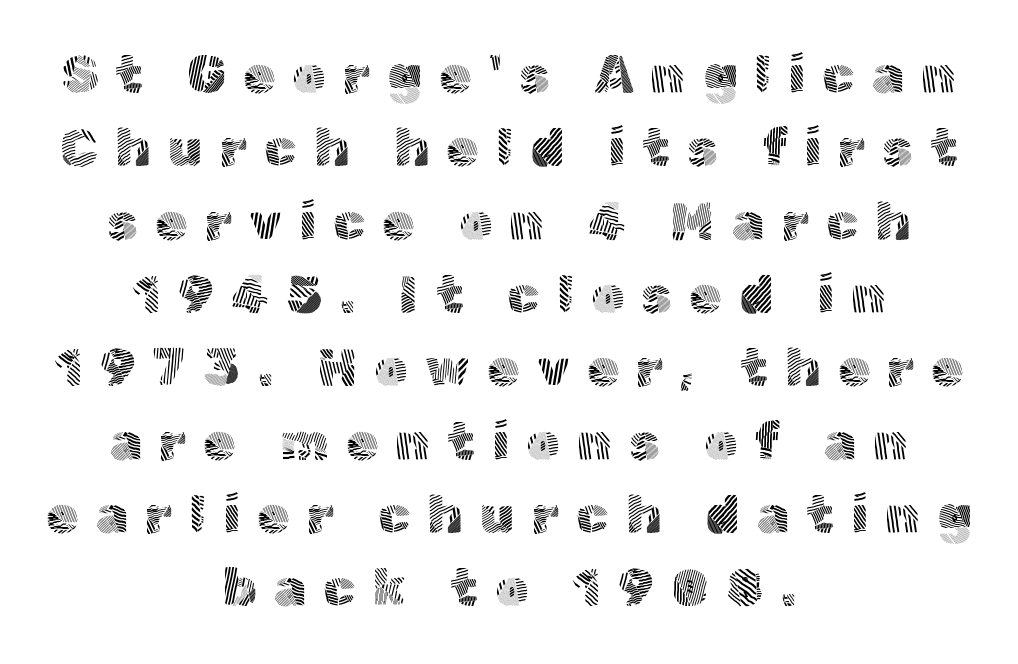
The image shows 52 px light sans-serif type, upright; set centered, normal line spacing (1.41x), unusually wide letter spacing (+0.33 em), not underlined; a medium x-height.
